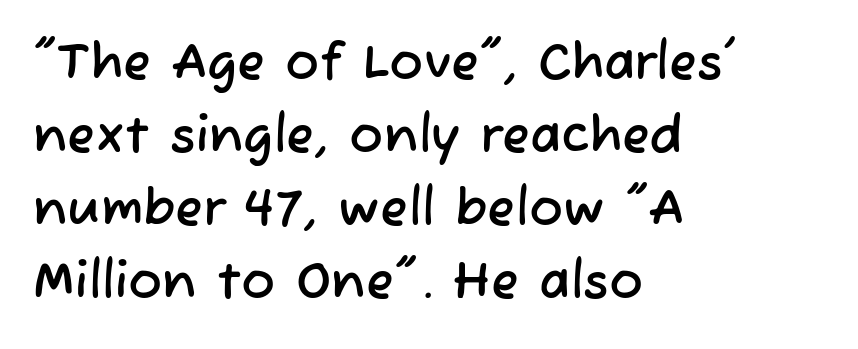
Q: Is the typeface a serif or a sans-serif typeface? A: Sans-serif.
Q: Is the text underlined? A: No.
Q: How is the paragraph aligned? A: Left-aligned.
Q: Is the spacing between letters normal or unusually wide? A: Normal.
Q: Is the spacing between lines tight, normal or loose? A: Normal.
Q: Width (condensed, normal, or wide)? A: Normal.
Q: Stroke contrast? A: Low.
Q: x-height? A: Medium.
Q: Monospaced? A: No.
